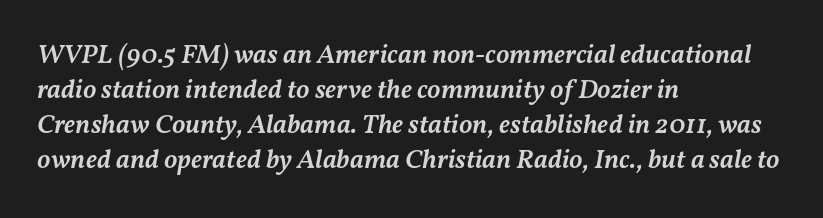
The image shows 27 px text type, italic (leaning right); set left-aligned, normal line spacing (1.3x), normal letter spacing, not underlined.
